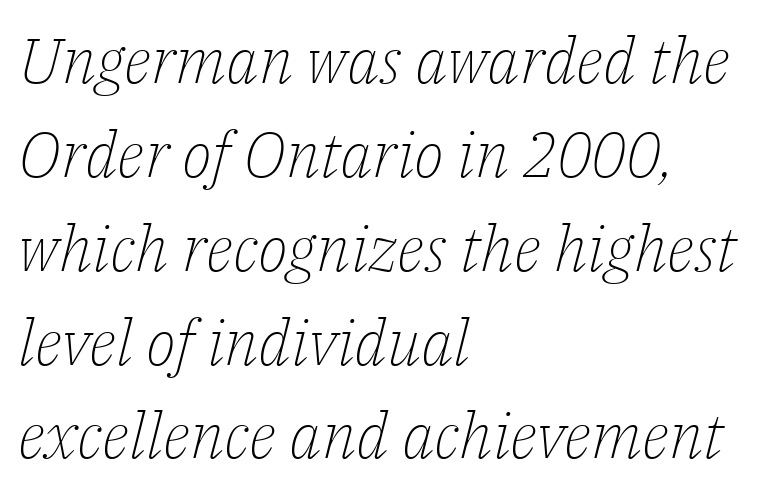
The rendering keeps characters at their native spacing. The passage shown stacks its lines at a standard gap. Summary of weight: not heavy and not bold. The letters are slanted; this is an italic face.
